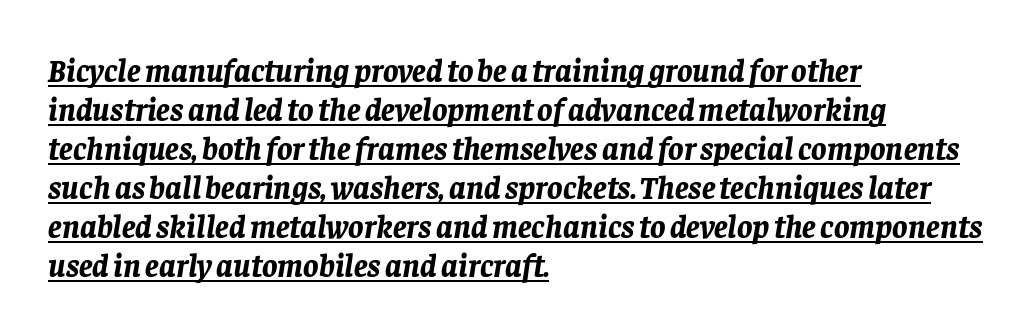
The font is running at its bold setting. Spacing verdict: proportional, widths tailored to each character. The text carries the slant typical of an italic or oblique font. Here the glyphs are tracked normally, forming tight word shapes. Each line starts at the same left margin while the right side varies. This sample carries an underscore along the baseline area.
